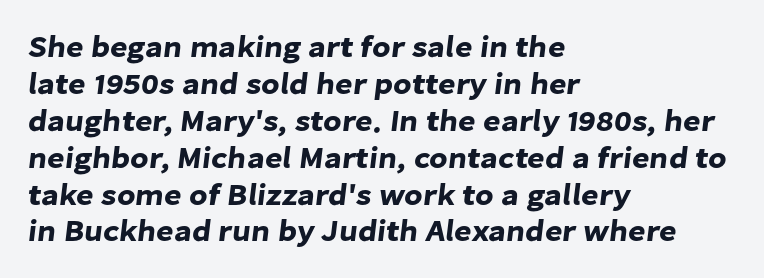
Is this a sans? Yes — the strokes have no serifs. The specimen omits any rule beneath the text block's lines. Teacher's note: observe the even left margin — that is flush-left alignment. These lines are rendered in a variable-pitch font.
